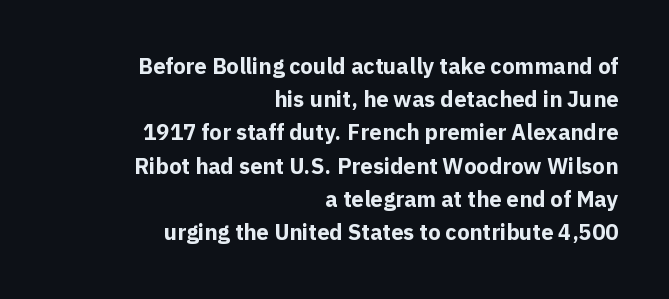
The image shows 22 px bold type, upright; set right-aligned, normal line spacing (1.51x), normal letter spacing, not underlined.
